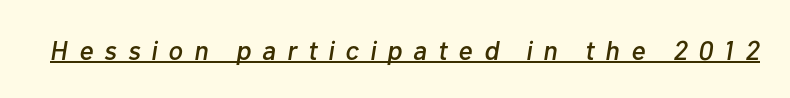
{"italic": "yes", "lean": "right", "slant_degrees": 10, "underline": "yes", "letter_spacing": "wide", "letter_spacing_em": 0.41, "glyph_px": 27}
